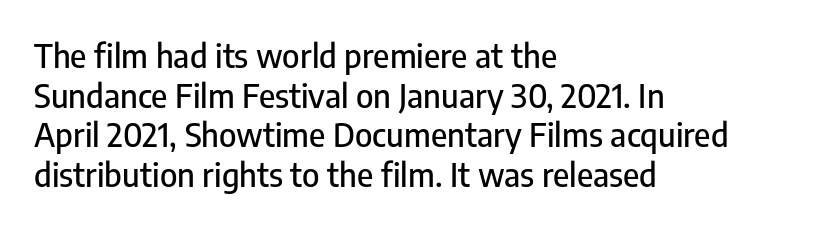
Q: Is the text italic (slanted)? A: No, it is upright.
Q: Is the typeface a serif or a sans-serif typeface? A: Sans-serif.
Q: Is the text underlined? A: No.
Q: How is the paragraph aligned? A: Left-aligned.
Q: Is the spacing between letters normal or unusually wide? A: Normal.
Q: Width (condensed, normal, or wide)? A: Condensed.
Q: Stroke contrast? A: Low.
Q: x-height? A: Medium.
Q: Monospaced? A: No.
